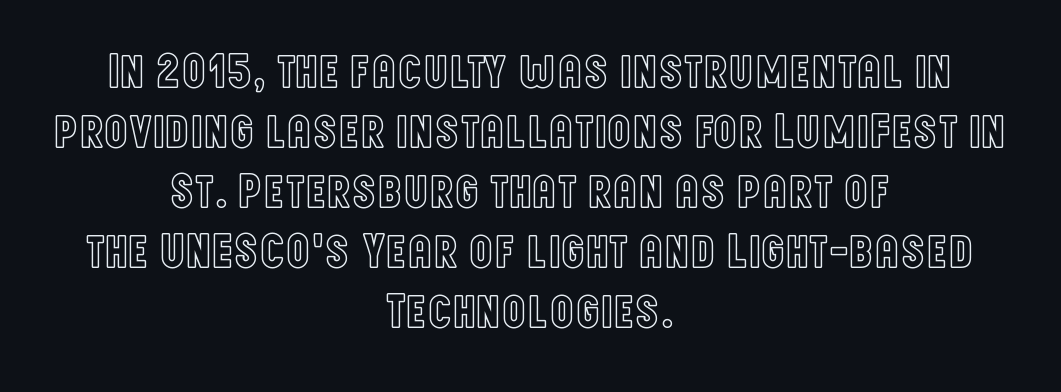
{"italic": "no", "width": "condensed", "x_height": "large", "monospaced": "no", "underline": "no", "align": "center", "line_spacing": "normal", "line_spacing_ratio": 1.25, "letter_spacing": "normal", "letter_spacing_em": 0.0, "glyph_px": 48}
